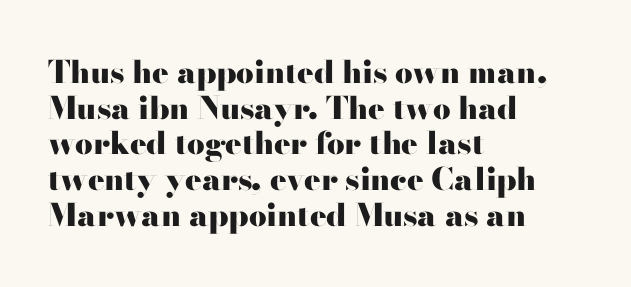
Q: Is the text bold? A: Yes.
Q: Is the text italic (slanted)? A: No, it is upright.
Q: Is the typeface a serif or a sans-serif typeface? A: Serif.
Q: Is the text underlined? A: No.
Q: How is the paragraph aligned? A: Left-aligned.
Q: Is the spacing between letters normal or unusually wide? A: Normal.
Q: Is the spacing between lines tight, normal or loose? A: Tight.
Q: Width (condensed, normal, or wide)? A: Wide.
Q: Stroke contrast? A: High.
Q: x-height? A: Small.
Q: Monospaced? A: No.
